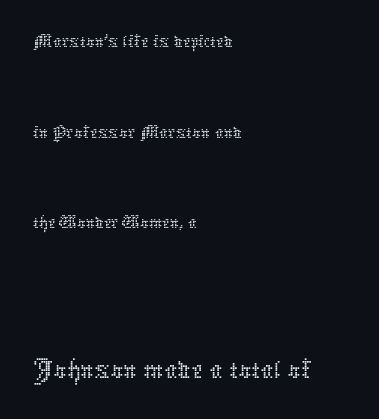
These lines are rendered in a variable-pitch font. Which chunk is bigger? The second one — the bottom block dwarfs the top. Heft: none added — not bold. The lettering holds an erect, upright posture throughout. The block of text is sparse from top to bottom, with ample space between rows. These lines keep a tight, regular rhythm from letter to letter.
